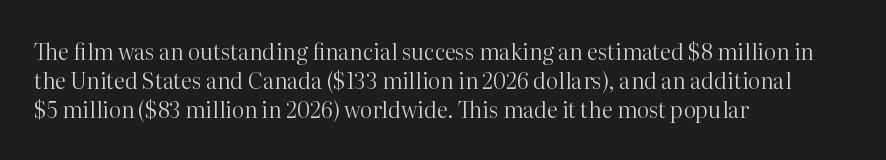
{"italic": "no", "bold": "no", "underline": "no", "align": "left", "line_spacing": "normal", "line_spacing_ratio": 1.32, "letter_spacing": "normal", "letter_spacing_em": 0.0, "glyph_px": 22}
